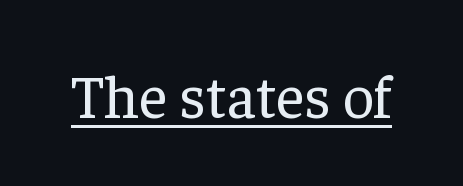
Q: Is the text bold? A: No.
Q: Is the text italic (slanted)? A: No, it is upright.
Q: Is the typeface a serif or a sans-serif typeface? A: Serif.
Q: Is the text underlined? A: Yes.
Q: Is the spacing between letters normal or unusually wide? A: Normal.
Q: Width (condensed, normal, or wide)? A: Normal.
Q: Stroke contrast? A: Low.
Q: x-height? A: Medium.
Q: Monospaced? A: No.
